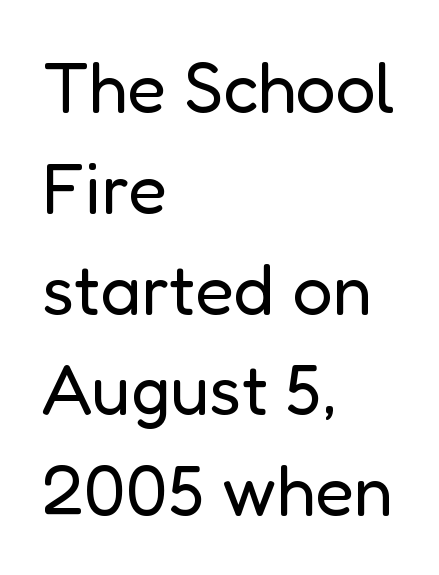
The image shows 71 px regular-weight sans-serif type, upright; set left-aligned, normal line spacing (1.42x), normal letter spacing, not underlined; low stroke contrast and a medium x-height.
